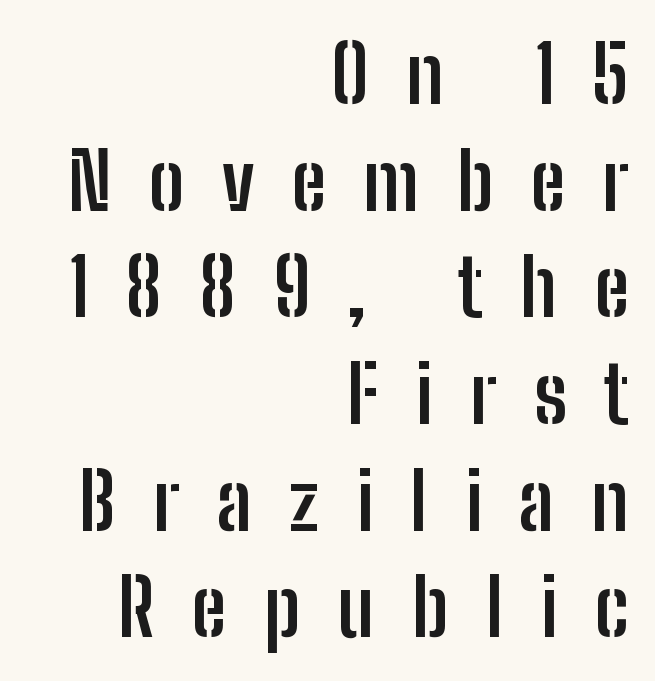
Teacher's note: observe the even right margin — that is flush-right alignment. I'd call this a sans setting — the letters go barefoot. The designer left line spacing at the default. Ordinary non-slanted type is in use. A typesetter would call this proportional, since set widths differ per character. A typesetter would call this heavily tracked-out type.
